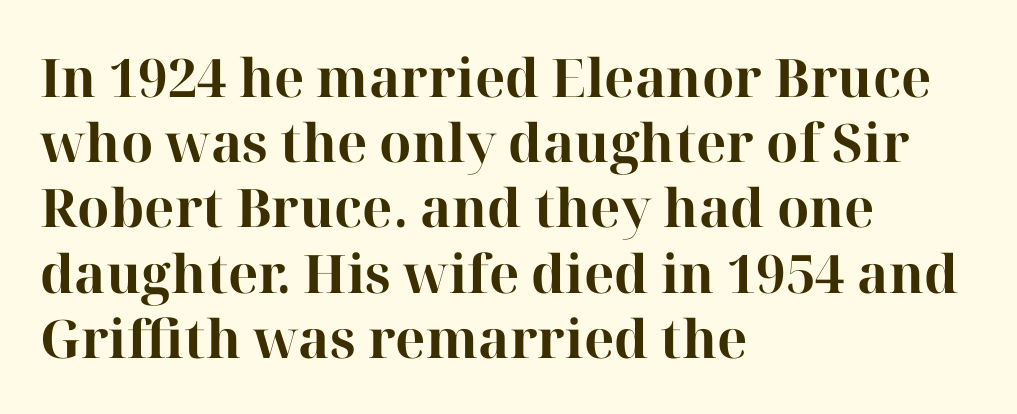
Which margin do the lines hug? The left one — the right edge is uneven. Decoration check: the copy has no underline. This is the regular roman posture of the typeface. Weight: bold. What kind of face is this? One with serifs. The letters advance in unequal steps, a hallmark of proportional type.
